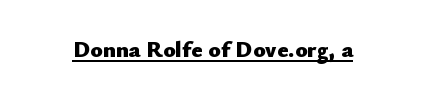
Heavy, bold letterforms. A rule runs beneath these lines of type. The type is set solid horizontally, with unmodified tracking. The lettering stays uniformly vertical, giving the passage a roman look.
